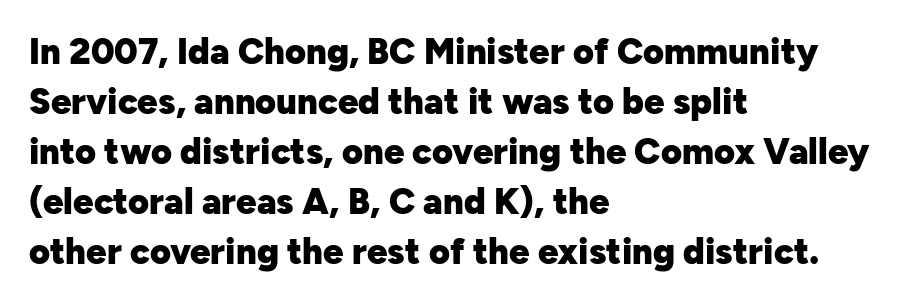
Q: Is the text bold? A: Yes.
Q: Is the text italic (slanted)? A: No, it is upright.
Q: Is the typeface a serif or a sans-serif typeface? A: Sans-serif.
Q: Is the text underlined? A: No.
Q: How is the paragraph aligned? A: Left-aligned.
Q: Is the spacing between letters normal or unusually wide? A: Normal.
Q: Is the spacing between lines tight, normal or loose? A: Normal.
Q: Width (condensed, normal, or wide)? A: Normal.
Q: Stroke contrast? A: Low.
Q: x-height? A: Medium.
Q: Monospaced? A: No.
